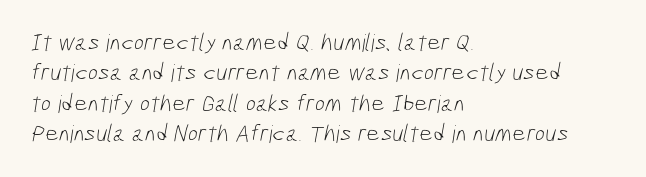
The paragraph shown leans on its left margin. This rendering features lettering with no underline. How are the letters spaced? Ordinarily, with no added tracking. A normal amount of white space separates one row of letters from the next.
